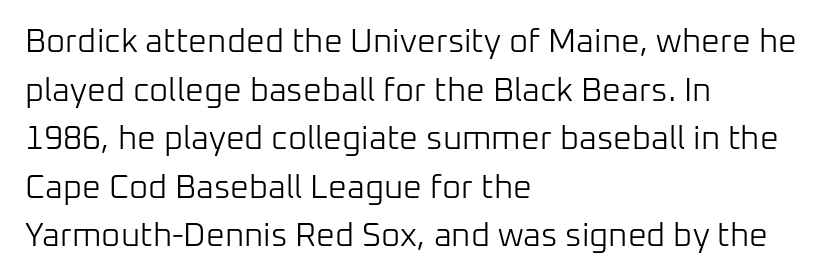
{"serif": "no", "italic": "no", "bold": "no", "weight": "light", "width": "normal", "stroke_contrast": "low", "x_height": "medium", "monospaced": "no", "underline": "no", "align": "left", "line_spacing": "normal", "line_spacing_ratio": 1.47, "letter_spacing": "normal", "letter_spacing_em": 0.0, "glyph_px": 33}
